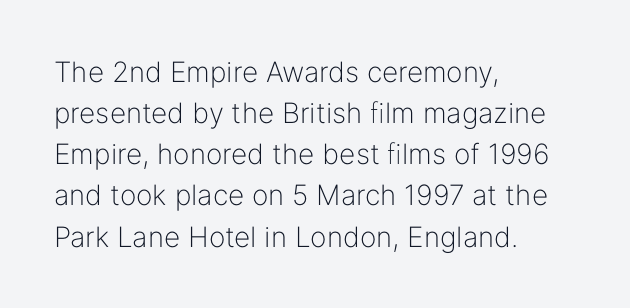
The image shows 28 px light sans-serif type, upright; set left-aligned, normal line spacing (1.47x), normal letter spacing, not underlined; low stroke contrast and a medium x-height.
